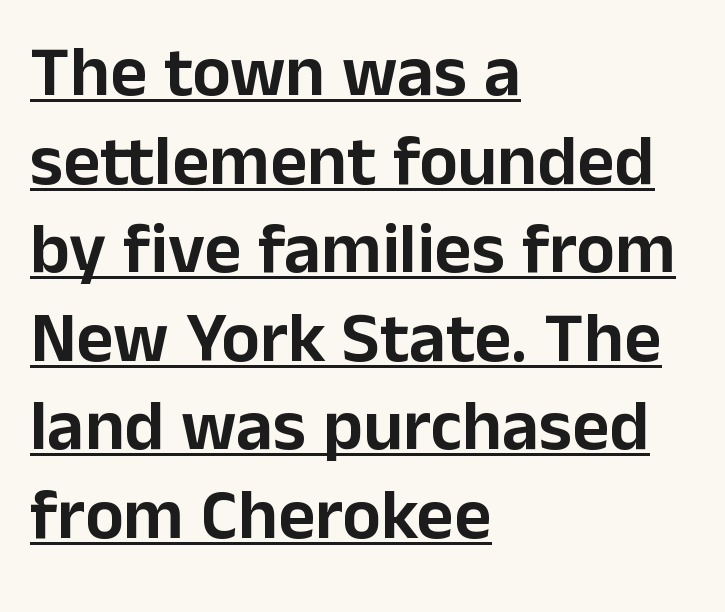
Q: Is the text italic (slanted)? A: No, it is upright.
Q: Is the typeface a serif or a sans-serif typeface? A: Sans-serif.
Q: Is the text underlined? A: Yes.
Q: How is the paragraph aligned? A: Left-aligned.
Q: Is the spacing between letters normal or unusually wide? A: Normal.
Q: Width (condensed, normal, or wide)? A: Normal.
Q: Stroke contrast? A: Low.
Q: x-height? A: Medium.
Q: Monospaced? A: No.
